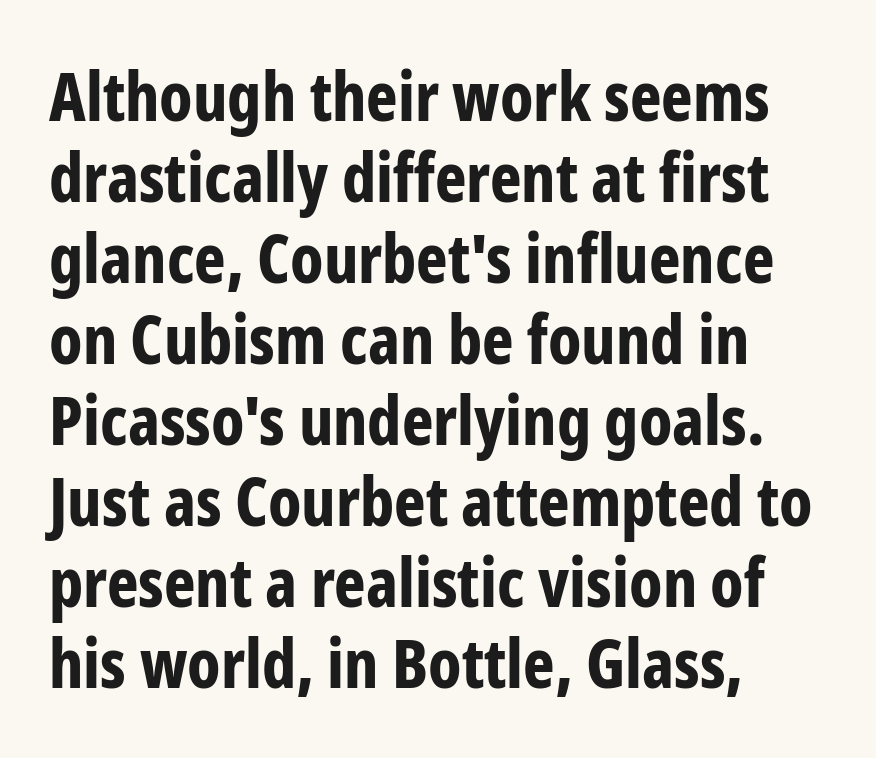
{"serif": "no", "italic": "no", "bold": "yes", "weight": "bold", "width": "condensed", "stroke_contrast": "low", "x_height": "medium", "monospaced": "no", "underline": "no", "align": "left", "line_spacing_ratio": 1.21, "letter_spacing": "normal", "letter_spacing_em": 0.0, "glyph_px": 67}
